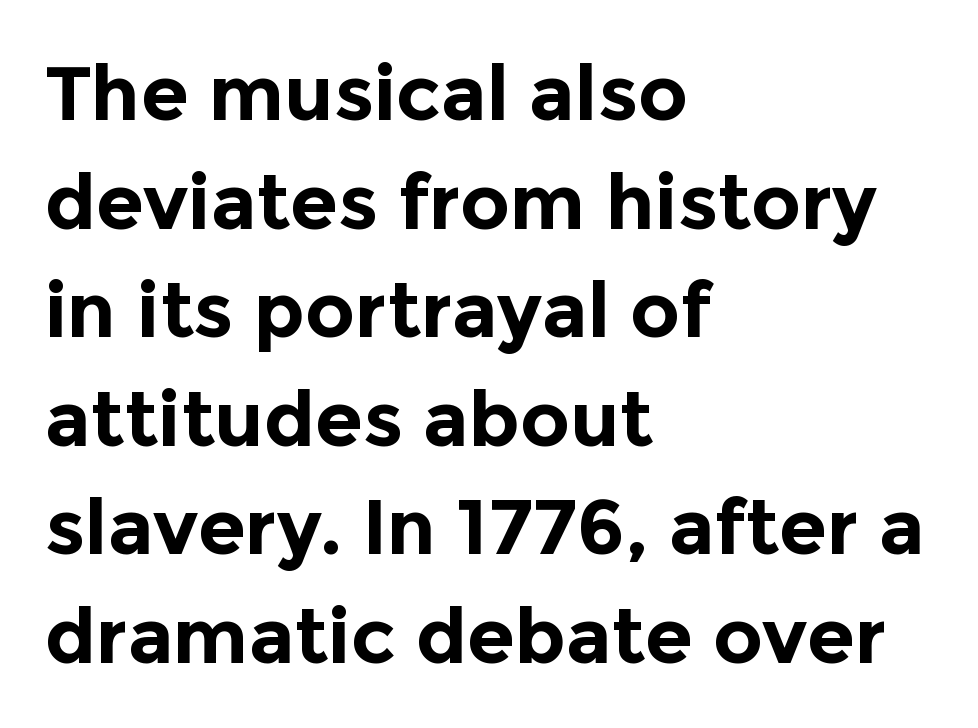
{"serif": "no", "italic": "no", "bold": "yes", "weight": "bold", "width": "normal", "x_height": "medium", "monospaced": "no", "underline": "no", "align": "left", "line_spacing": "normal", "line_spacing_ratio": 1.41, "letter_spacing": "normal", "letter_spacing_em": 0.0, "glyph_px": 77}
